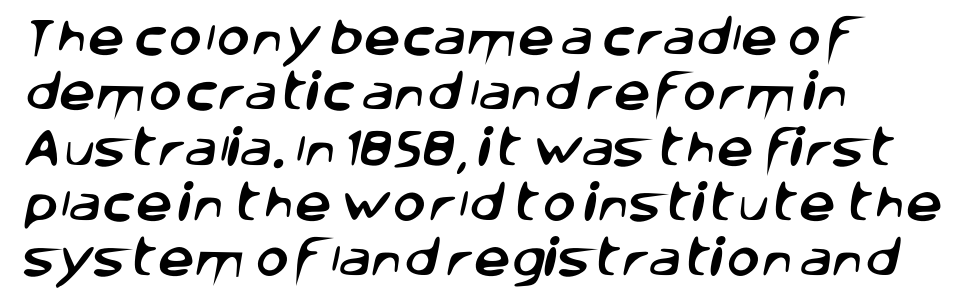
The image shows 41 px sans-serif type; set left-aligned, normal line spacing (1.35x), normal letter spacing, not underlined; low stroke contrast and a large x-height.
